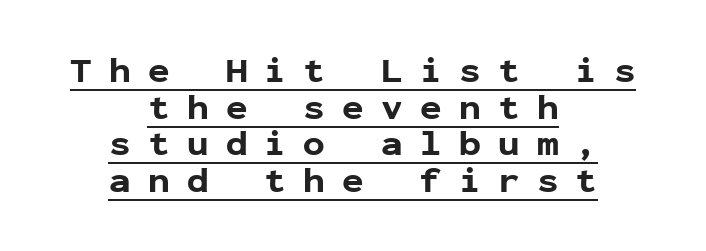
A centered setting, common on invitations and titles, is used for this passage. The words here are underlined. Glyph-to-glyph distance is far greater than everyday printed text. Rows of type sit shoulder to shoulder in the vertical direction. The lettering holds an erect, upright posture throughout.
